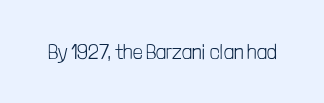
The image shows 21 px text type, upright; set normal letter spacing, not underlined.
